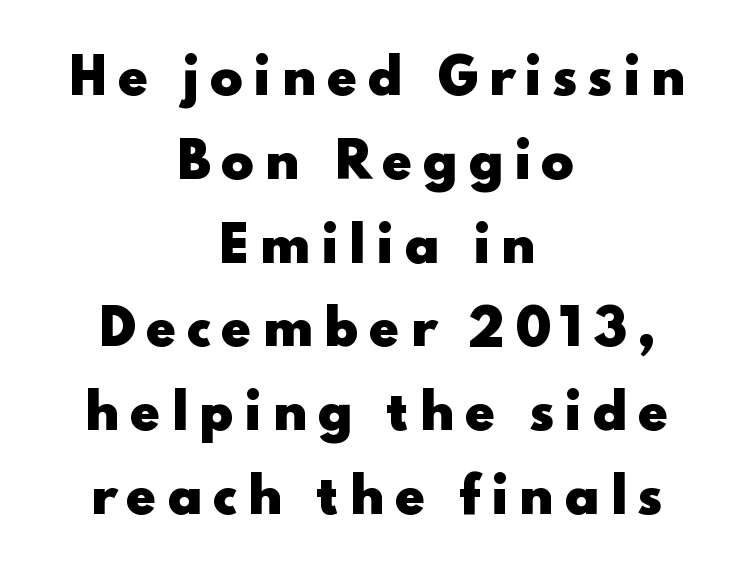
Does the type have serifs? No, each stem ends abruptly. This is heavy type, rendered in bold. The rendering positions every line midway between the sides. Tracking here is generous; glyphs stand well apart from one another. Note the varied advance widths — an 'i' is clearly narrower than an 'm'. Lines of text with bare space underneath.
